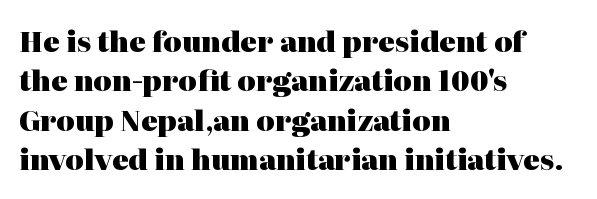
The image shows 28 px heavy serif type, upright; set left-aligned, normal line spacing (1.41x), normal letter spacing, not underlined; high stroke contrast and a medium x-height.
